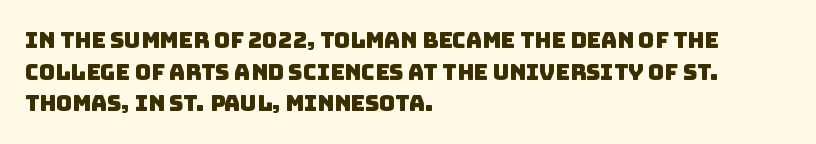
Q: Is the text underlined? A: No.
Q: How is the paragraph aligned? A: Left-aligned.
Q: Is the spacing between letters normal or unusually wide? A: Normal.
Q: Is the spacing between lines tight, normal or loose? A: Normal.
